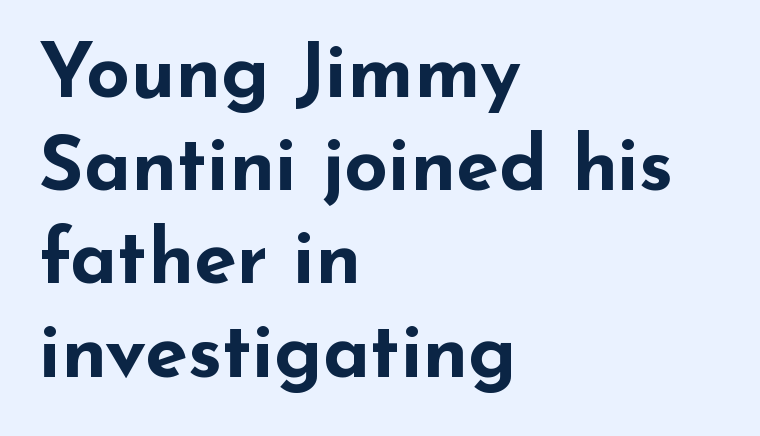
Q: Is the text bold? A: Yes.
Q: Is the text italic (slanted)? A: No, it is upright.
Q: Is the typeface a serif or a sans-serif typeface? A: Sans-serif.
Q: Is the text underlined? A: No.
Q: How is the paragraph aligned? A: Left-aligned.
Q: Is the spacing between letters normal or unusually wide? A: Normal.
Q: Width (condensed, normal, or wide)? A: Wide.
Q: Stroke contrast? A: Low.
Q: x-height? A: Small.
Q: Monospaced? A: No.
